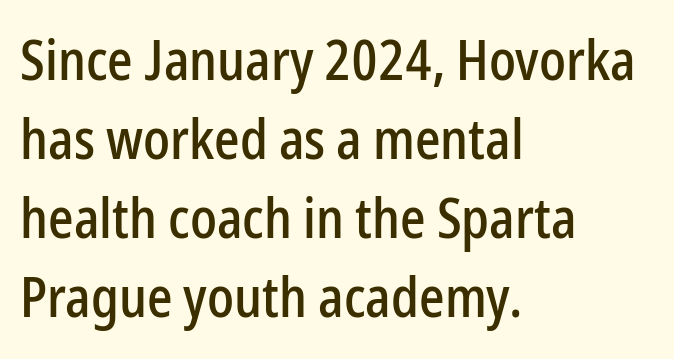
The image shows 56 px condensed sans-serif type, upright; set left-aligned, normal line spacing (1.41x), normal letter spacing, not underlined; low stroke contrast and a medium x-height.
